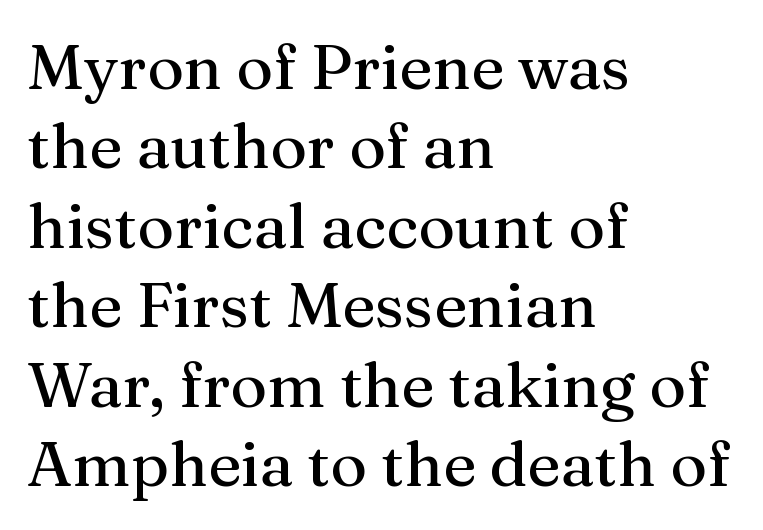
Q: Is the text italic (slanted)? A: No, it is upright.
Q: Is the typeface a serif or a sans-serif typeface? A: Serif.
Q: Is the text underlined? A: No.
Q: How is the paragraph aligned? A: Left-aligned.
Q: Is the spacing between letters normal or unusually wide? A: Normal.
Q: Is the spacing between lines tight, normal or loose? A: Normal.
Q: Width (condensed, normal, or wide)? A: Normal.
Q: Stroke contrast? A: Medium.
Q: x-height? A: Medium.
Q: Monospaced? A: No.
